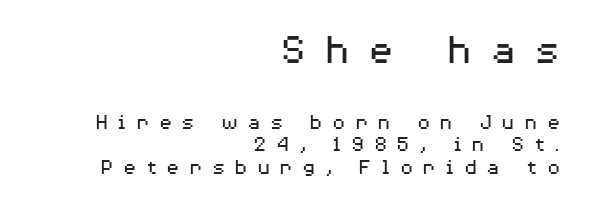
The image shows 43 px regular-weight, wide sans-serif type, upright; set right-aligned, tight line spacing (1.03x), unusually wide letter spacing (+0.42 em), not underlined; the first (top) block is 1.95x larger; medium stroke contrast and a medium x-height.
